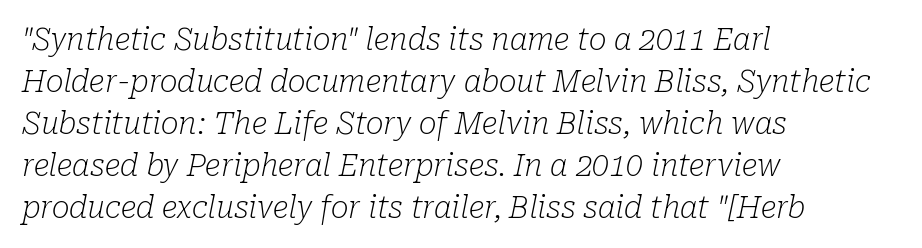
Leading: standard. Observe the ordinary spacing: letters are neighbours, not strangers. The strokes carry an ordinary text weight at most. Is the type slanted? Yes — the strokes lean at a clear angle. Where is the straight margin? On the left.
